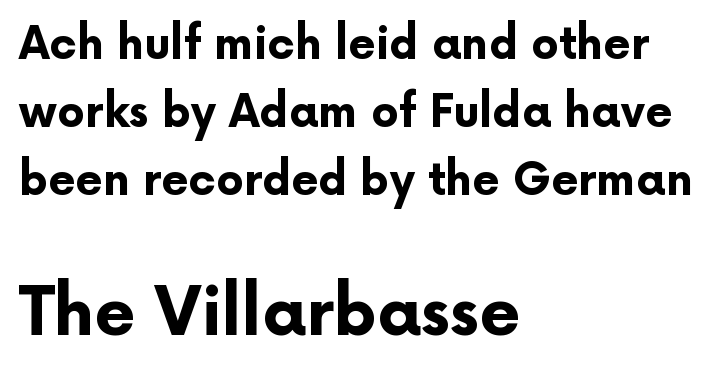
The image shows 66 px bold sans-serif type, upright; set left-aligned, normal line spacing (1.54x), normal letter spacing, not underlined; the second (bottom) block is 1.5x larger; low stroke contrast and a medium x-height.
